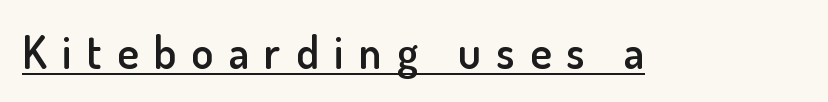
The image shows 45 px semibold sans-serif type, upright; set unusually wide letter spacing (+0.34 em), underlined; low stroke contrast and a small x-height.
